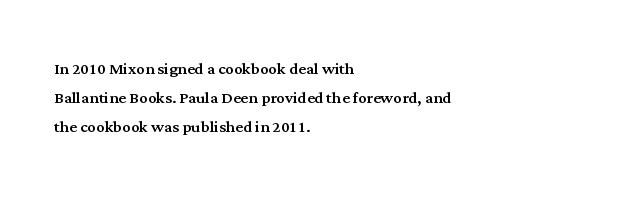
The image shows 21 px text type, upright; set left-aligned, normal line spacing (1.37x), normal letter spacing, not underlined.
